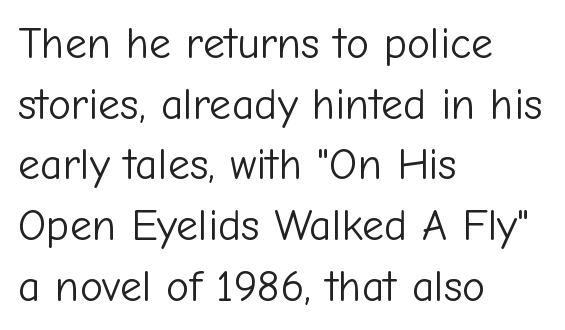
{"serif": "no", "italic": "no", "bold": "no", "weight": "light", "width": "normal", "stroke_contrast": "low", "x_height": "medium", "monospaced": "no", "underline": "no", "align": "left", "line_spacing": "normal", "line_spacing_ratio": 1.38, "letter_spacing": "normal", "letter_spacing_em": 0.0, "glyph_px": 44}
